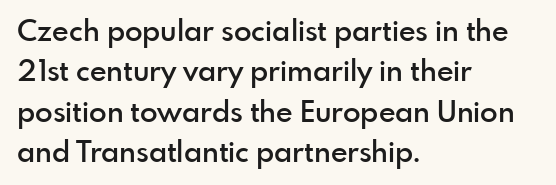
This sample has the flowing, uneven cadence of proportional lettering. Is the block centered? No — it sits flush against the left margin. The axis of the letterforms is exactly vertical. Nothing unusual about the tracking: characters are spaced as the font intends.
